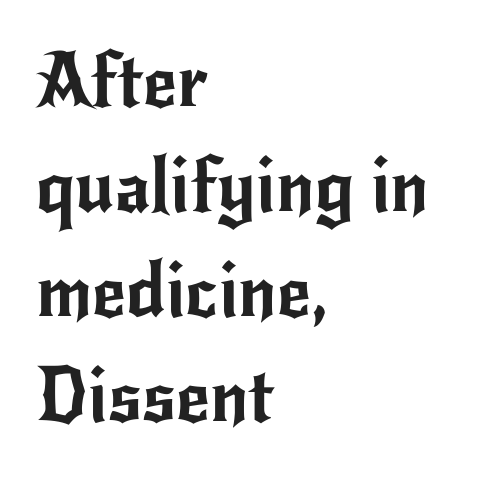
The string is rendered with underlining switched off. Every stem runs plumb, perpendicular to the baseline. Regarding leading, the lines here are spaced in the standard way. Leftover space on each line is placed entirely after the last word. Observe the ordinary spacing: letters are neighbours, not strangers. I'd call this a sans setting — the letters go barefoot.
